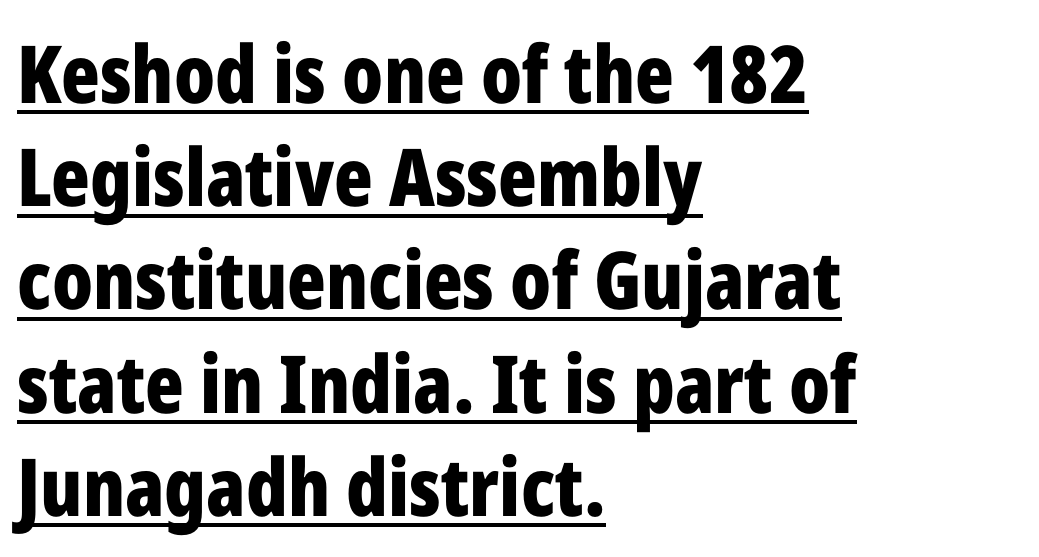
Is there any slant? The stems are plumb. Leading: standard. Decoration check: the copy is underlined. A sans-serif font was chosen for this passage. Each letter keeps its own natural width here, so spacing adapts to shape. Is the block centered? No — it sits flush against the left margin.
